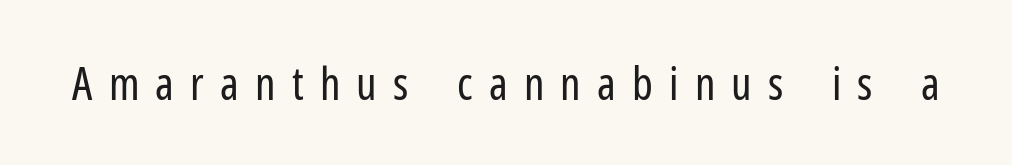
This is sans-serif lettering, the kind often seen on screens and signage. Looks like regular typesetting: each glyph gets only the width it needs. The horizontal fit of the characters is loose and conspicuously gappy. Ordinary non-slanted type is in use.
